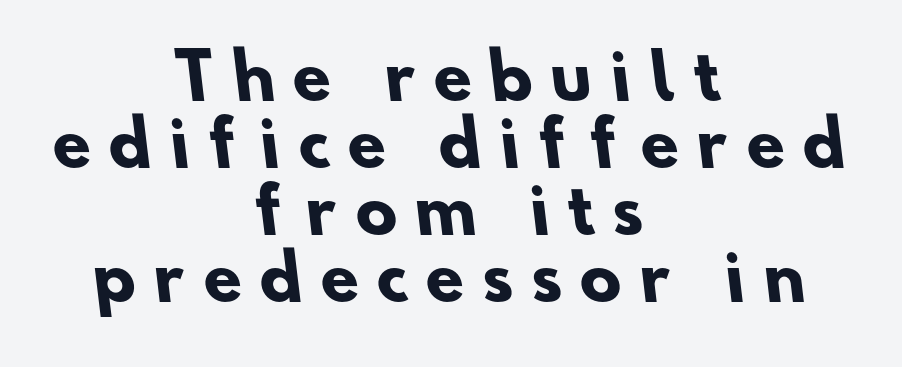
Emphasis by weight is at full strength: bold. The glyphs in this specimen are sans serif. Is the letter spacing exaggerated? Yes — the characters are pushed far apart. The string is rendered with underlining switched off. Typeset on center — no edge is straight.
